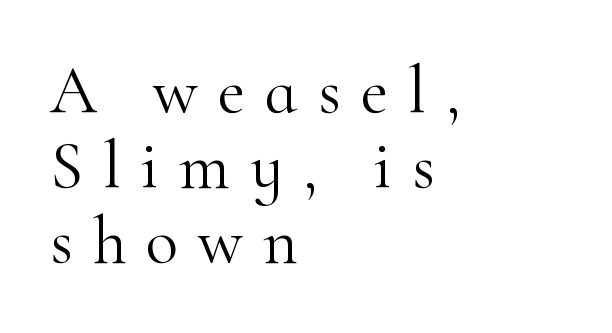
Students, note that the glyphs here are deliberately spaced far apart. Notice how descenders almost collide with the ascenders below — that's tight leading. The text was rendered using a seriffed face with decorative stroke endings. The characters are drawn with everyday or finer stroke widths. Glance below the letters and you will spot only blank space. The type sits square on the baseline with zero lean.
